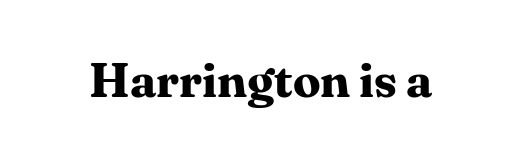
{"serif": "yes", "italic": "no", "bold": "yes", "weight": "bold", "width": "normal", "stroke_contrast": "medium", "x_height": "medium", "monospaced": "no", "underline": "no", "letter_spacing": "normal", "letter_spacing_em": 0.0, "glyph_px": 49}
